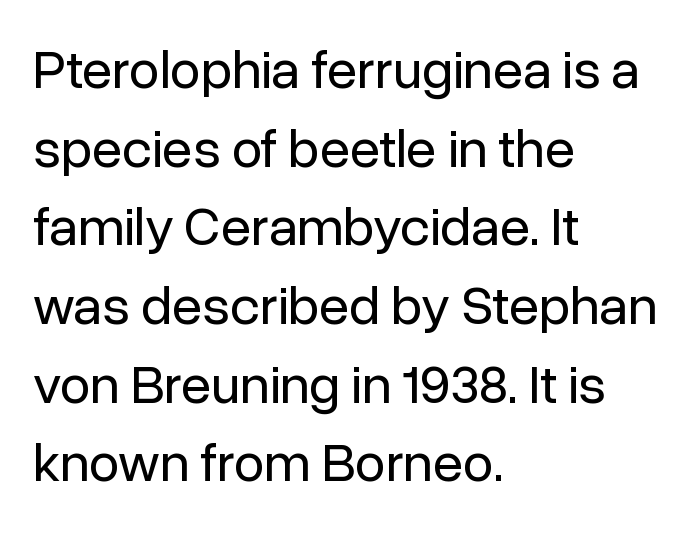
In CSS terms this would be text-align: left. Observe the absence of serifs on each vertical stroke in this sample. Underlining? Definitely not there. Every stem runs plumb, perpendicular to the baseline. Proportional: the letters do not fall into vertical columns.
